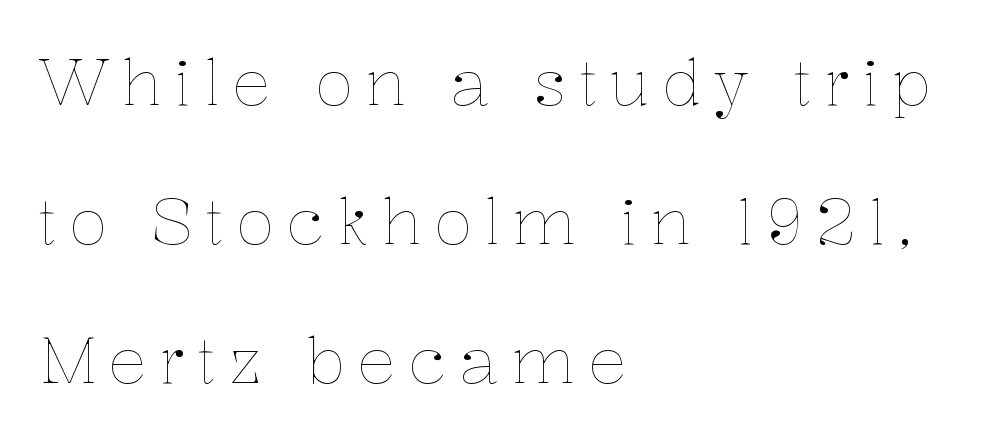
{"italic": "no", "bold": "no", "weight": "thin", "width": "normal", "stroke_contrast": "low", "x_height": "medium", "monospaced": "no", "underline": "no", "align": "left", "line_spacing": "loose", "line_spacing_ratio": 2.17, "glyph_px": 64}
